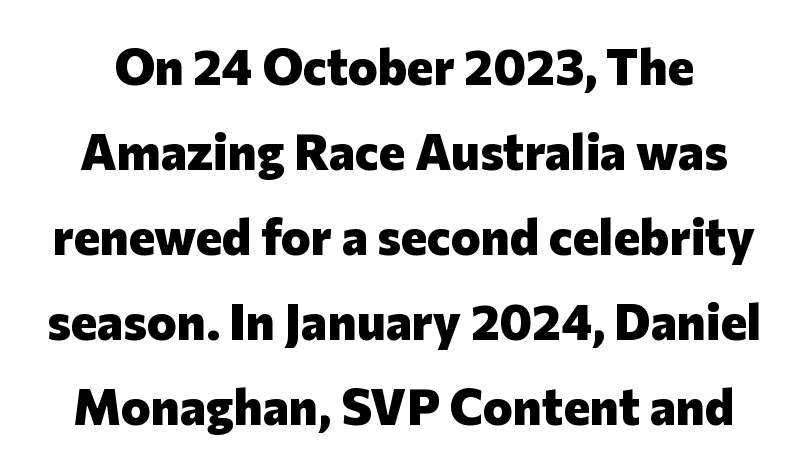
Q: Is the text bold? A: Yes.
Q: Is the text italic (slanted)? A: No, it is upright.
Q: Is the typeface a serif or a sans-serif typeface? A: Sans-serif.
Q: Is the text underlined? A: No.
Q: Is the spacing between letters normal or unusually wide? A: Normal.
Q: Is the spacing between lines tight, normal or loose? A: Normal.
Q: Width (condensed, normal, or wide)? A: Normal.
Q: Stroke contrast? A: Low.
Q: x-height? A: Medium.
Q: Monospaced? A: No.
